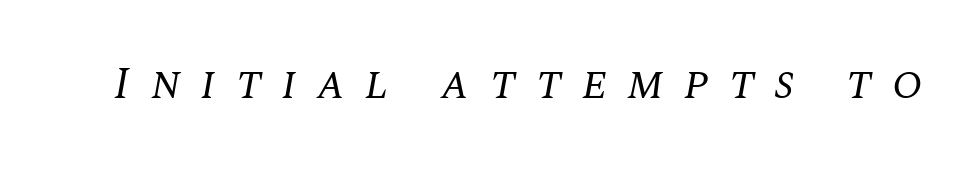
In terms of posture, this sample is oblique. The weight would be labelled regular, book, light, or lighter still. Someone cranked the tracking dial way up on this one. Proportional: the letters do not fall into vertical columns. This sample uses a serif face.
